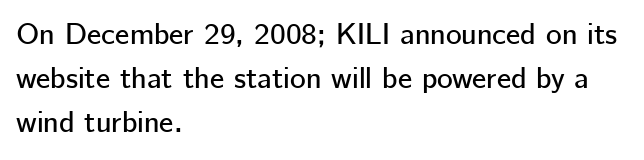
Q: Is the text italic (slanted)? A: No, it is upright.
Q: Is the typeface a serif or a sans-serif typeface? A: Sans-serif.
Q: Is the text underlined? A: No.
Q: How is the paragraph aligned? A: Left-aligned.
Q: Is the spacing between letters normal or unusually wide? A: Normal.
Q: Is the spacing between lines tight, normal or loose? A: Normal.
Q: Width (condensed, normal, or wide)? A: Normal.
Q: Stroke contrast? A: Low.
Q: x-height? A: Medium.
Q: Monospaced? A: No.
